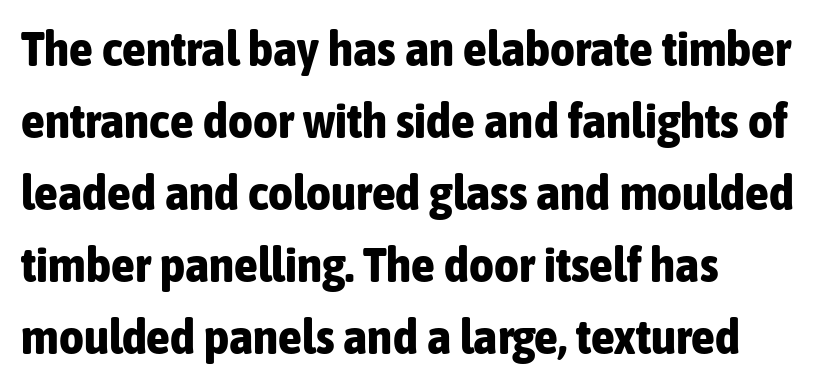
The image shows 48 px bold, condensed sans-serif type, upright; set left-aligned, normal line spacing (1.5x), normal letter spacing, not underlined; low stroke contrast and a medium x-height.
